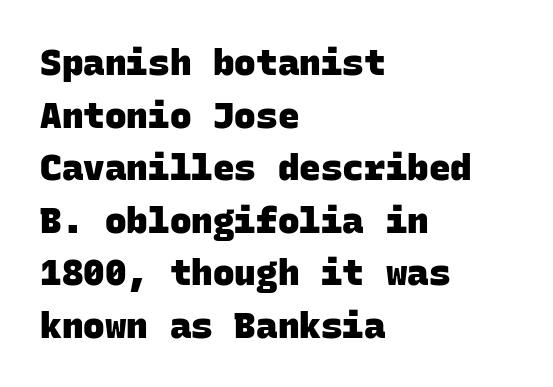
Q: Is the text bold? A: Yes.
Q: Is the typeface a serif or a sans-serif typeface? A: Sans-serif.
Q: Is the text underlined? A: No.
Q: How is the paragraph aligned? A: Left-aligned.
Q: Is the spacing between letters normal or unusually wide? A: Normal.
Q: Is the spacing between lines tight, normal or loose? A: Normal.
Q: Width (condensed, normal, or wide)? A: Normal.
Q: Stroke contrast? A: Low.
Q: x-height? A: Large.
Q: Monospaced? A: Yes.
